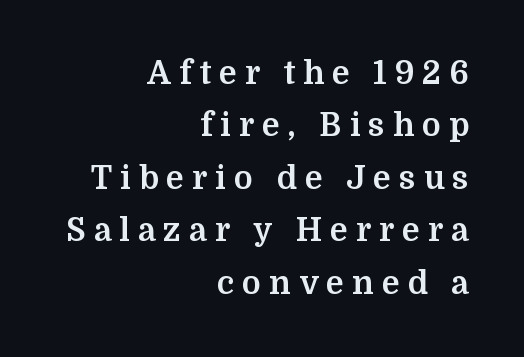
Strong, thick strokes mark this as bold type. Has an underline been added? It has not. Horizontal alignment here is rightward, an uncommon choice for prose. In terms of letterspacing, this is a distinctly airy, spread setting.
